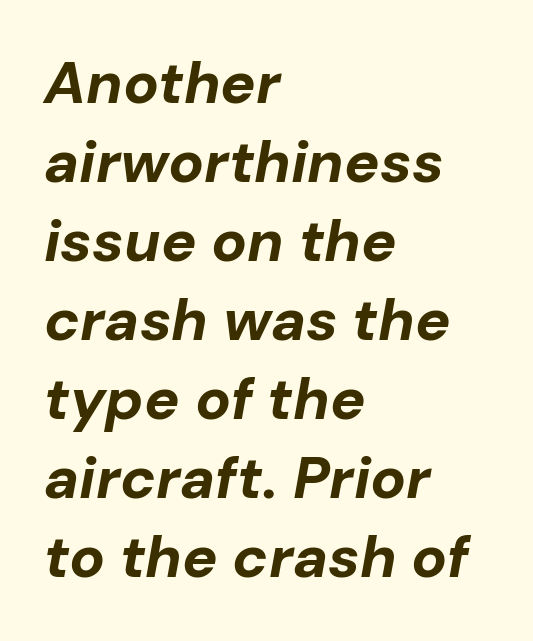
The image shows 59 px bold type, italic (leaning right); set left-aligned, normal line spacing (1.34x), normal letter spacing, not underlined; low stroke contrast and a medium x-height.
